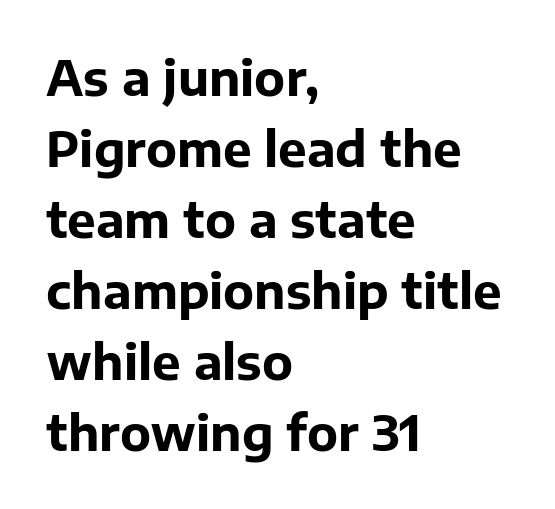
The image shows 48 px bold sans-serif type, upright; set left-aligned, normal line spacing (1.48x), normal letter spacing, not underlined; low stroke contrast and a medium x-height.
